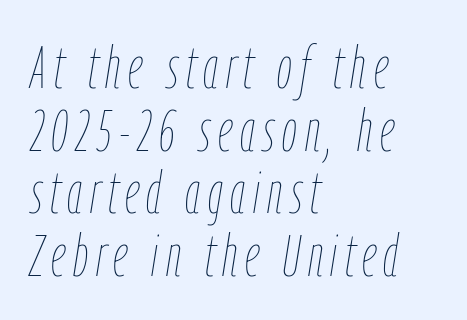
The image shows 59 px thin, condensed type, italic (leaning right); set left-aligned, tight line spacing (1.06x), not underlined; low stroke contrast and a medium x-height.
